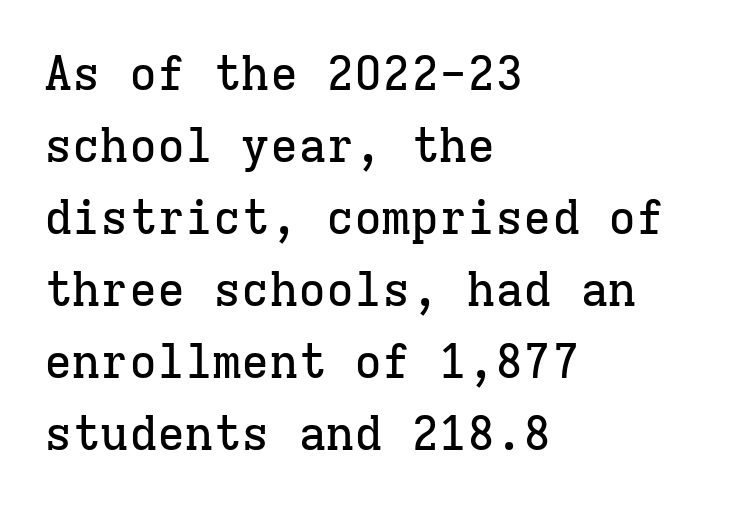
{"serif": "yes", "italic": "no", "width": "normal", "stroke_contrast": "low", "x_height": "medium", "monospaced": "yes", "underline": "no", "align": "left", "line_spacing": "normal", "line_spacing_ratio": 1.53, "letter_spacing": "normal", "letter_spacing_em": 0.0, "glyph_px": 47}
